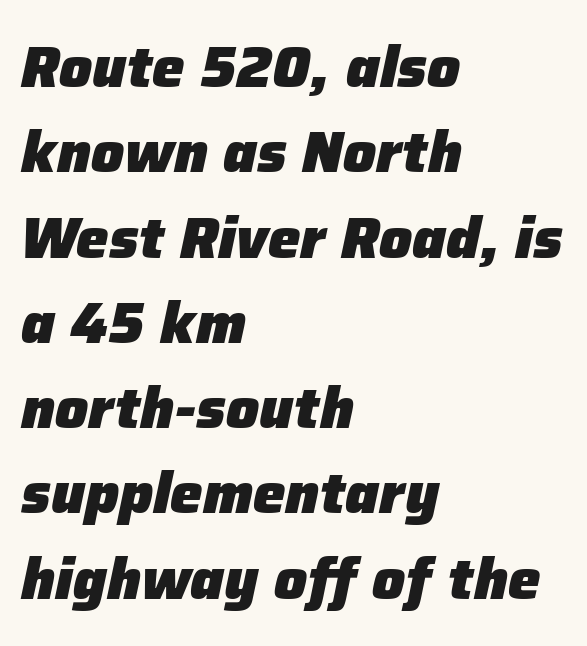
{"italic": "yes", "lean": "right", "slant_degrees": 12, "bold": "yes", "weight": "heavy", "width": "normal", "stroke_contrast": "low", "x_height": "medium", "monospaced": "no", "underline": "no", "align": "left", "line_spacing": "normal", "line_spacing_ratio": 1.47, "letter_spacing": "normal", "letter_spacing_em": 0.0, "glyph_px": 58}
